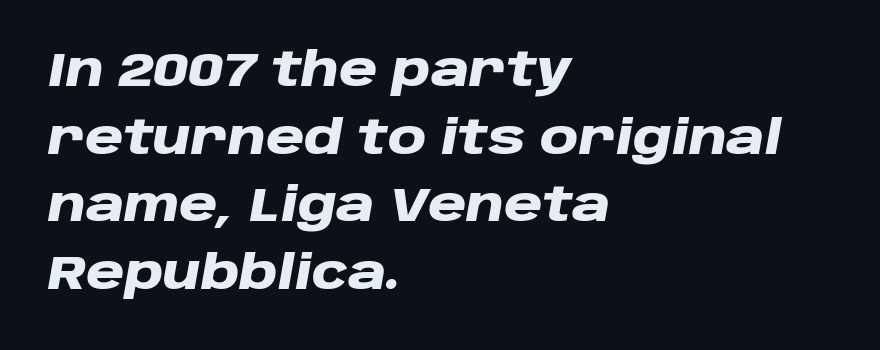
{"italic": "yes", "lean": "right", "slant_degrees": 10, "bold": "yes", "weight": "heavy", "width": "wide", "stroke_contrast": "low", "x_height": "large", "monospaced": "no", "underline": "no", "align": "left", "line_spacing": "normal", "line_spacing_ratio": 1.44, "letter_spacing": "normal", "letter_spacing_em": 0.0, "glyph_px": 47}
